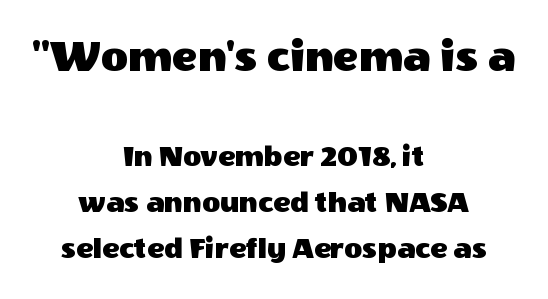
Nobody touched the tracking dial on this one. Is there any slant? The stems are plumb. The setting favours the middle, as headings and verse often do. A student would notice the top passage is typeset larger than what follows. Quick note: underline off. These lines sit exactly where default settings would place them.
